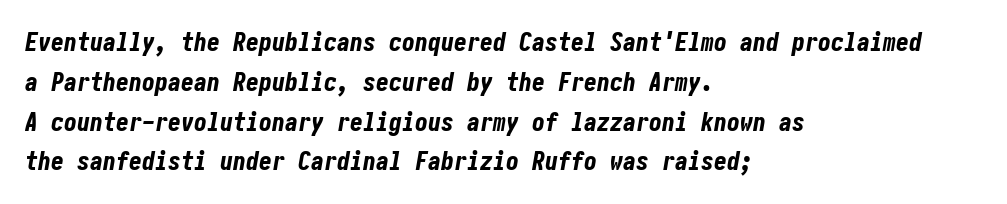
{"italic": "yes", "lean": "right", "slant_degrees": 10, "bold": "yes", "underline": "no", "align": "left", "line_spacing": "normal", "line_spacing_ratio": 1.53, "letter_spacing": "normal", "letter_spacing_em": 0.0, "glyph_px": 26}
